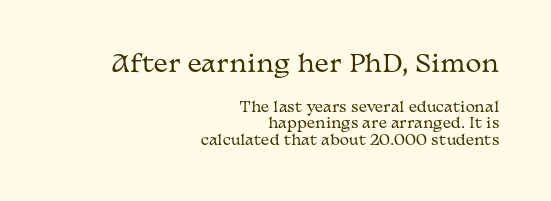
Descenders are the only things crossing below the line. Upright lettering throughout. Weight: in the light-to-regular range. This sample uses plain, unmodified letter spacing.
